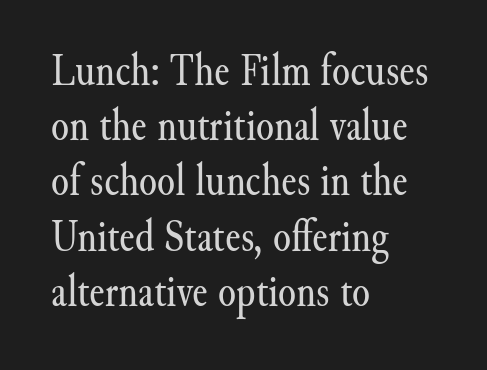
Q: Is the text bold? A: No.
Q: Is the text italic (slanted)? A: No, it is upright.
Q: Is the typeface a serif or a sans-serif typeface? A: Serif.
Q: Is the text underlined? A: No.
Q: How is the paragraph aligned? A: Left-aligned.
Q: Is the spacing between letters normal or unusually wide? A: Normal.
Q: Width (condensed, normal, or wide)? A: Normal.
Q: Stroke contrast? A: Medium.
Q: x-height? A: Small.
Q: Monospaced? A: No.
